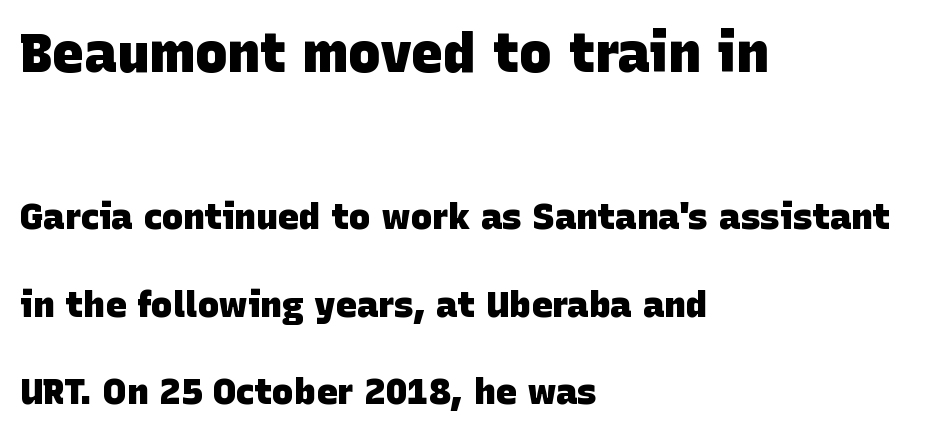
{"serif": "no", "bold": "yes", "weight": "heavy", "width": "normal", "stroke_contrast": "low", "x_height": "large", "monospaced": "no", "underline": "no", "align": "left", "line_spacing": "loose", "line_spacing_ratio": 2.43, "letter_spacing": "normal", "letter_spacing_em": 0.0, "larger_block": "first", "size_ratio": 1.5, "glyph_px": 54}
